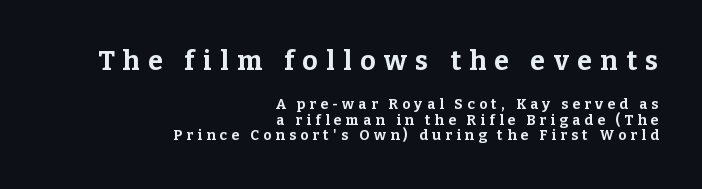
Line endings align vertically; line beginnings do not. Substantial extra tracking has been applied to these lines. Descender tails drop into unmarked territory. The typesetting leans heavy: a genuine bold. Regarding leading, the lines here are crowded together.
